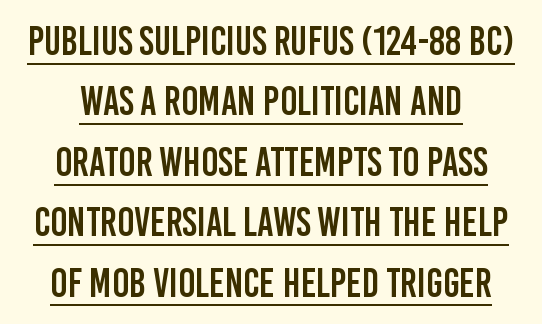
A typesetter would call this proportional, since set widths differ per character. Looks like someone drew a line under every word here. Designer's note — italics off, roman on. The horizontal fit of the characters is conventional and even.
